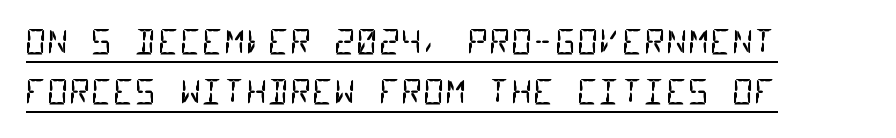
{"serif": "no", "bold": "no", "weight": "regular", "width": "condensed", "stroke_contrast": "low", "x_height": "large", "monospaced": "yes", "underline": "yes", "align": "left", "line_spacing": "normal", "line_spacing_ratio": 1.48, "letter_spacing": "normal", "letter_spacing_em": 0.0, "glyph_px": 34}
